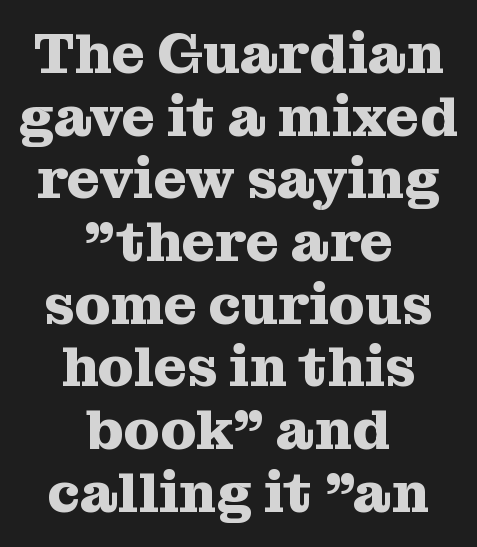
The image shows 57 px heavy serif type, upright; set centered, tight line spacing (1.1x), normal letter spacing, not underlined; medium stroke contrast and a medium x-height.
